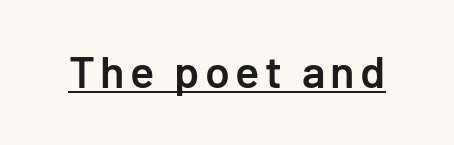
{"serif": "no", "italic": "no", "bold": "semi", "weight": "semibold", "width": "normal", "stroke_contrast": "low", "x_height": "medium", "monospaced": "no", "underline": "yes", "glyph_px": 45}
